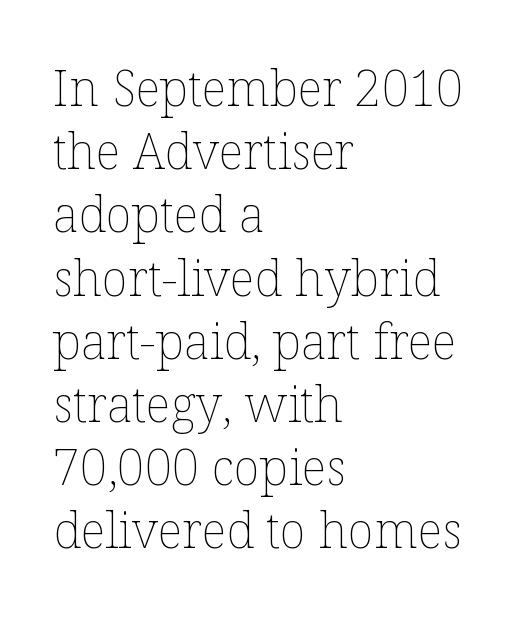
Q: Is the text bold? A: No.
Q: Is the text italic (slanted)? A: No, it is upright.
Q: Is the text underlined? A: No.
Q: How is the paragraph aligned? A: Left-aligned.
Q: Is the spacing between letters normal or unusually wide? A: Normal.
Q: Is the spacing between lines tight, normal or loose? A: Normal.
Q: Width (condensed, normal, or wide)? A: Normal.
Q: Stroke contrast? A: Low.
Q: x-height? A: Medium.
Q: Monospaced? A: No.
